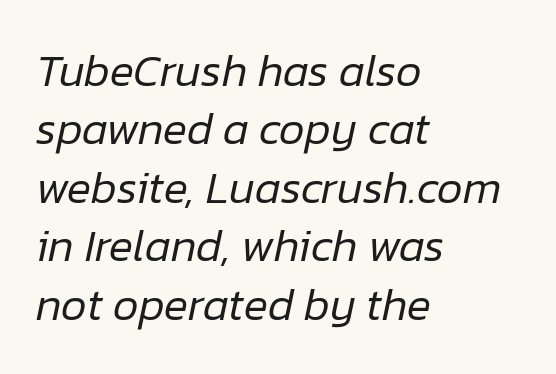
The weight would be labelled regular, book, light, or lighter still. The line-height multiplier appears to be the usual default. Characters follow at the spacing the type designer built in. If you drew a ruler down the left edge, every line would touch it.
